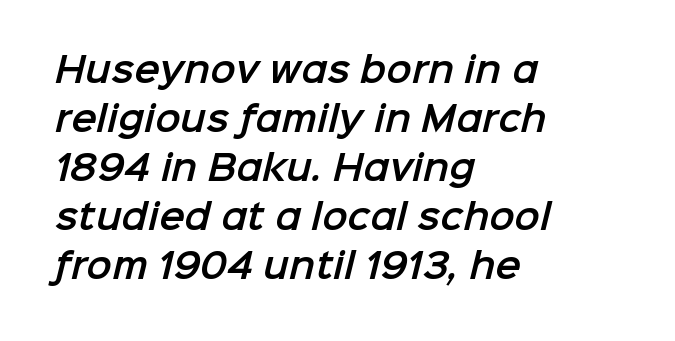
Q: Is the typeface a serif or a sans-serif typeface? A: Sans-serif.
Q: Is the text underlined? A: No.
Q: How is the paragraph aligned? A: Left-aligned.
Q: Is the spacing between letters normal or unusually wide? A: Normal.
Q: Is the spacing between lines tight, normal or loose? A: Normal.
Q: Width (condensed, normal, or wide)? A: Normal.
Q: Stroke contrast? A: Low.
Q: x-height? A: Medium.
Q: Monospaced? A: No.
